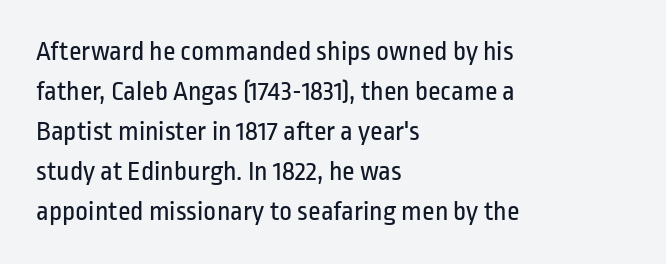
Tracking value appears to be zero — textbook default spacing. When letters stand straight like this, we call the style roman or upright. The typesetting does not lean heavy: it is not bold. Does the type have serifs? No, each stem ends abruptly.
